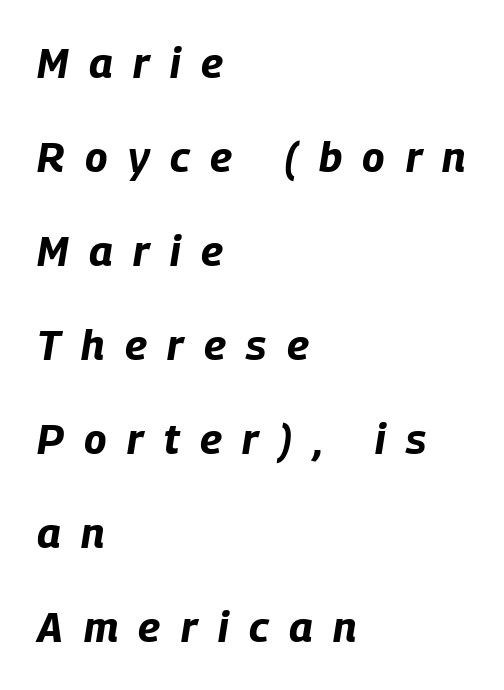
Display-style spreading of the glyphs; the letterfit is very open. Honestly, the rows look like they've been pulled way apart. The letters advance in unequal steps, a hallmark of proportional type. All the whitespace from short lines collects on the right. The glyphs look as if they've been sheared to an angle.
